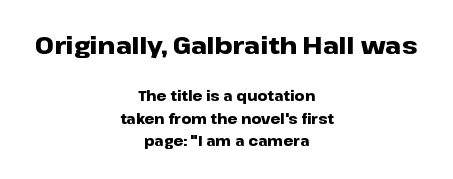
The image shows 24 px bold type, upright; set centered, normal line spacing (1.62x), normal letter spacing, not underlined; the first (top) block is 1.71x larger.
